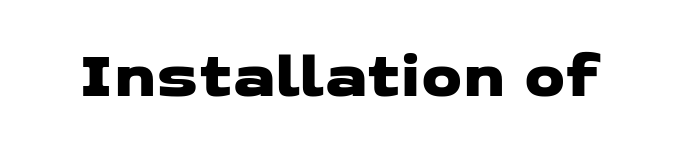
The image shows 65 px wide sans-serif type; set normal letter spacing, not underlined; low stroke contrast and a medium x-height.
